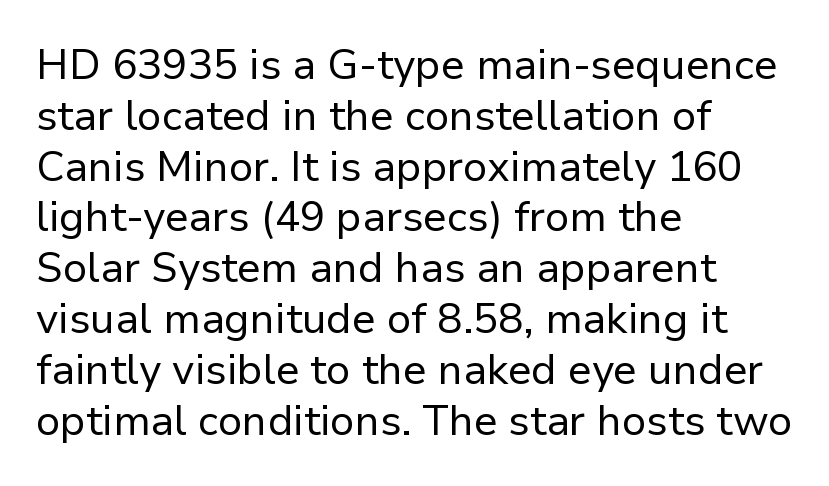
The image shows 42 px regular-weight sans-serif type, upright; set left-aligned, line spacing 1.21x, normal letter spacing, not underlined; low stroke contrast and a medium x-height.
